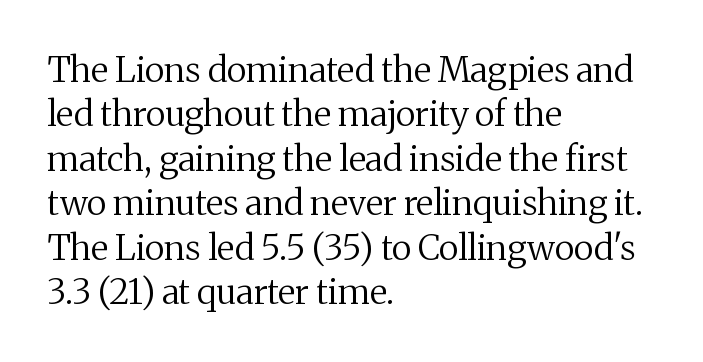
{"serif": "yes", "italic": "no", "bold": "no", "weight": "regular", "width": "normal", "stroke_contrast": "medium", "x_height": "medium", "monospaced": "no", "underline": "no", "align": "left", "line_spacing": "normal", "line_spacing_ratio": 1.27, "letter_spacing": "normal", "letter_spacing_em": 0.0, "glyph_px": 35}
